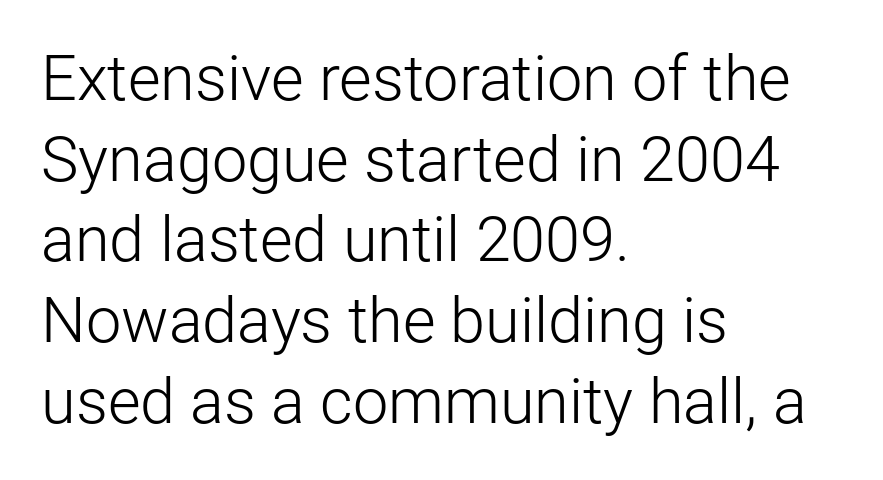
{"serif": "no", "italic": "no", "bold": "no", "weight": "light", "width": "normal", "stroke_contrast": "low", "x_height": "medium", "monospaced": "no", "underline": "no", "align": "left", "line_spacing": "normal", "line_spacing_ratio": 1.28, "letter_spacing": "normal", "letter_spacing_em": 0.0, "glyph_px": 63}
